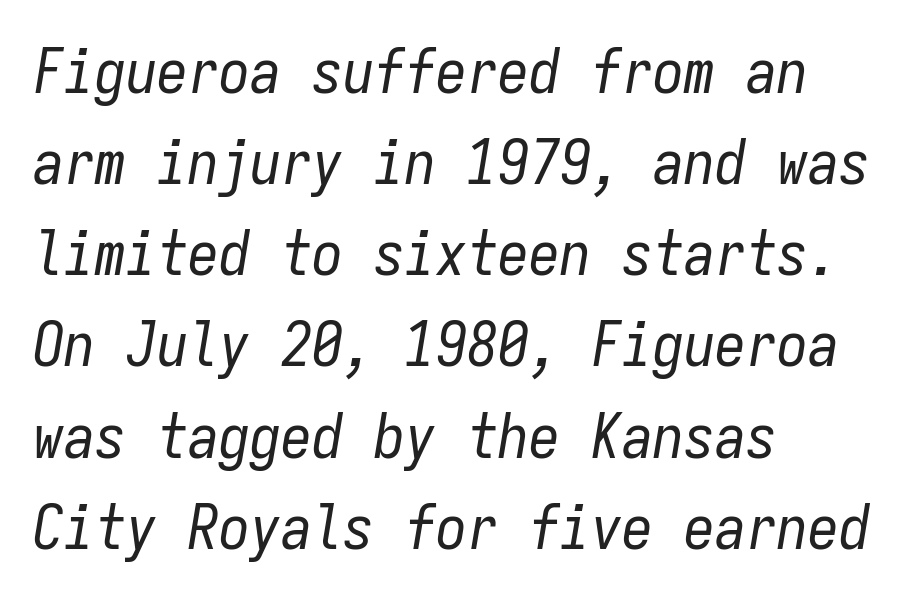
Q: Is the text bold? A: No.
Q: Is the text italic (slanted)? A: Yes, it leans right by about 9 degrees.
Q: Is the text underlined? A: No.
Q: How is the paragraph aligned? A: Left-aligned.
Q: Is the spacing between letters normal or unusually wide? A: Normal.
Q: Is the spacing between lines tight, normal or loose? A: Normal.
Q: Width (condensed, normal, or wide)? A: Condensed.
Q: Stroke contrast? A: Low.
Q: x-height? A: Medium.
Q: Monospaced? A: Yes.
